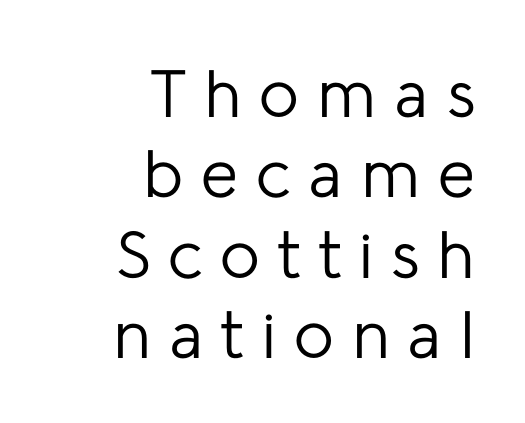
Q: Is the text bold? A: No.
Q: Is the text italic (slanted)? A: No, it is upright.
Q: Is the typeface a serif or a sans-serif typeface? A: Sans-serif.
Q: Is the text underlined? A: No.
Q: How is the paragraph aligned? A: Right-aligned.
Q: Is the spacing between letters normal or unusually wide? A: Unusually wide.
Q: Width (condensed, normal, or wide)? A: Normal.
Q: Stroke contrast? A: Low.
Q: x-height? A: Medium.
Q: Monospaced? A: No.
